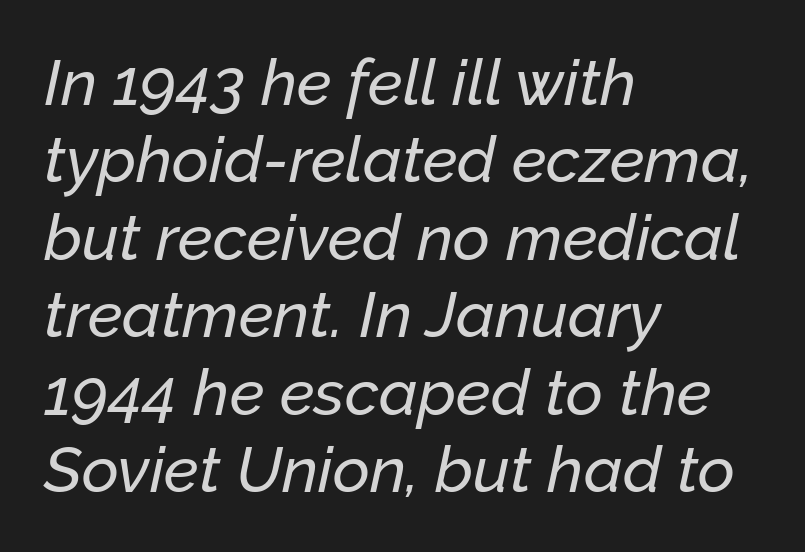
The image shows 64 px text type, italic (leaning right); set left-aligned, line spacing 1.21x, normal letter spacing, not underlined; low stroke contrast and a medium x-height.
